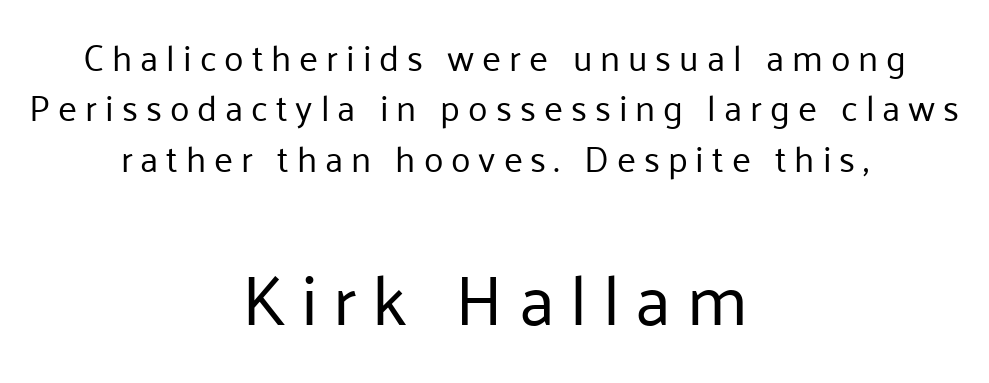
{"serif": "no", "italic": "no", "bold": "no", "weight": "regular", "width": "normal", "stroke_contrast": "low", "x_height": "medium", "monospaced": "no", "underline": "no", "align": "center", "line_spacing": "normal", "line_spacing_ratio": 1.4, "letter_spacing": "wide", "letter_spacing_em": 0.22, "larger_block": "second", "size_ratio": 1.97, "glyph_px": 71}
